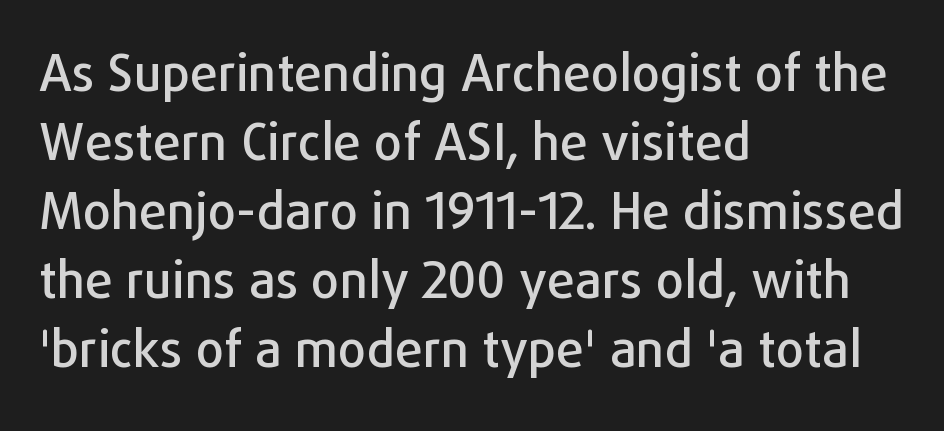
Q: Is the text italic (slanted)? A: No, it is upright.
Q: Is the typeface a serif or a sans-serif typeface? A: Sans-serif.
Q: Is the text underlined? A: No.
Q: How is the paragraph aligned? A: Left-aligned.
Q: Is the spacing between letters normal or unusually wide? A: Normal.
Q: Is the spacing between lines tight, normal or loose? A: Normal.
Q: Width (condensed, normal, or wide)? A: Normal.
Q: Stroke contrast? A: Low.
Q: x-height? A: Medium.
Q: Monospaced? A: No.
